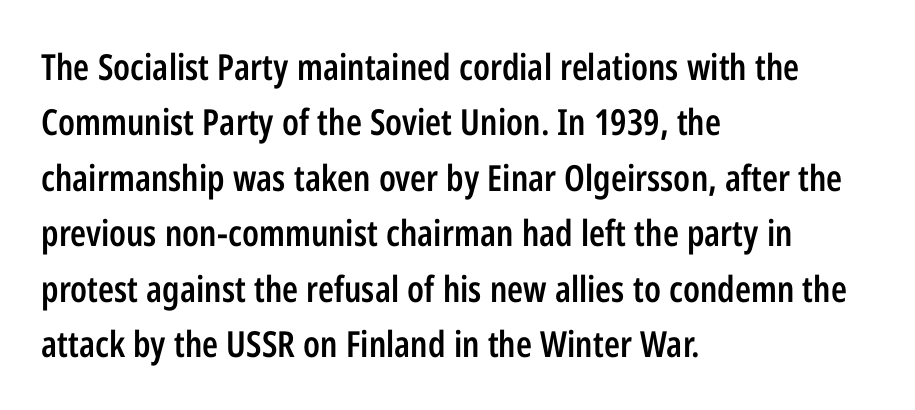
The image shows 36 px semibold, condensed sans-serif type, upright; set left-aligned, normal line spacing (1.54x), normal letter spacing, not underlined; low stroke contrast and a medium x-height.
